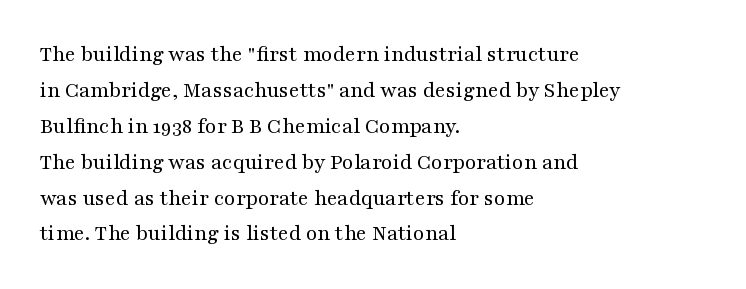
{"italic": "no", "bold": "no", "underline": "no", "align": "left", "line_spacing": "normal", "line_spacing_ratio": 1.56, "letter_spacing": "normal", "letter_spacing_em": 0.0, "glyph_px": 23}
